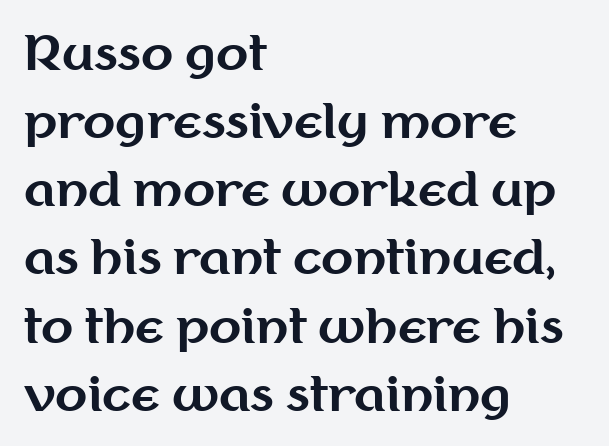
Q: Is the text bold? A: Yes.
Q: Is the text italic (slanted)? A: No, it is upright.
Q: Is the typeface a serif or a sans-serif typeface? A: Sans-serif.
Q: Is the text underlined? A: No.
Q: How is the paragraph aligned? A: Left-aligned.
Q: Is the spacing between letters normal or unusually wide? A: Normal.
Q: Is the spacing between lines tight, normal or loose? A: Normal.
Q: Width (condensed, normal, or wide)? A: Normal.
Q: Stroke contrast? A: Medium.
Q: x-height? A: Medium.
Q: Monospaced? A: No.
